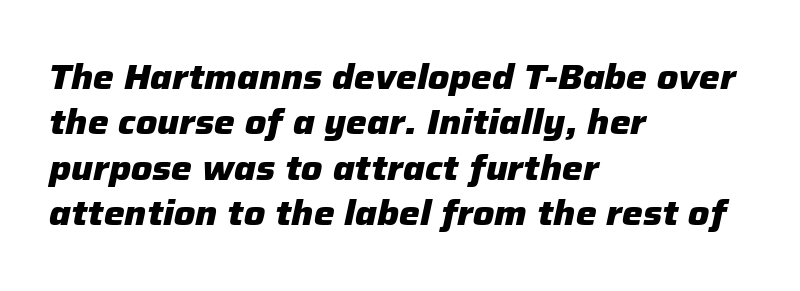
The rendering uses natural spacing where letterforms have individual widths. The baseline area is clear. The passage shown has conventional tracking throughout. The setting favours the left margin, as ordinary paragraphs usually do. Rendered with sloped, italic letterforms.
